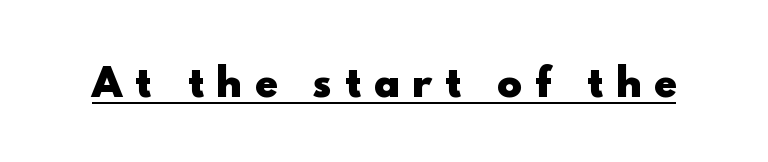
The image shows 37 px heavy sans-serif type, upright; set unusually wide letter spacing (+0.36 em), underlined; a small x-height.
